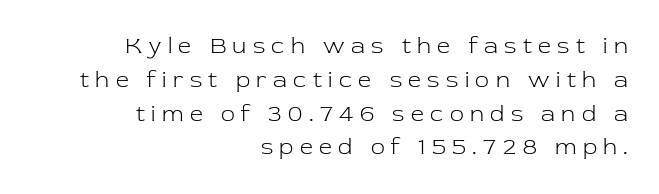
Q: Is the text bold? A: No.
Q: Is the text italic (slanted)? A: No, it is upright.
Q: Is the text underlined? A: No.
Q: How is the paragraph aligned? A: Right-aligned.
Q: Is the spacing between letters normal or unusually wide? A: Unusually wide.
Q: Is the spacing between lines tight, normal or loose? A: Normal.
